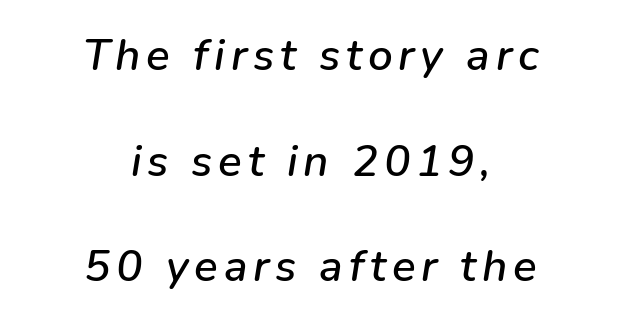
{"italic": "yes", "lean": "right", "slant_degrees": 9, "width": "normal", "stroke_contrast": "low", "x_height": "medium", "monospaced": "no", "underline": "no", "align": "center", "line_spacing": "loose", "line_spacing_ratio": 2.4, "glyph_px": 44}
